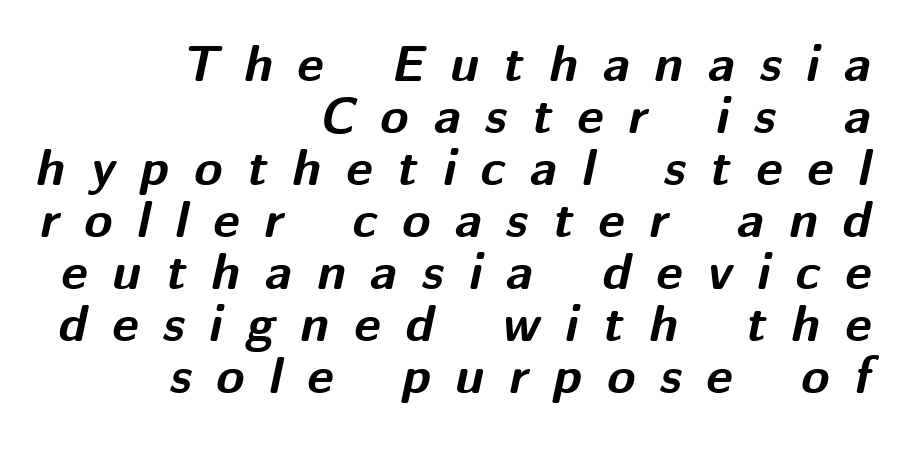
This is oblique type, the kind used for emphasis or titles. Each letter keeps its own natural width here, so spacing adapts to shape. This sample uses expanded letter spacing, leaving extra air between glyphs. The space between consecutive lines is stingy. The paragraph shown leans on its right margin.
